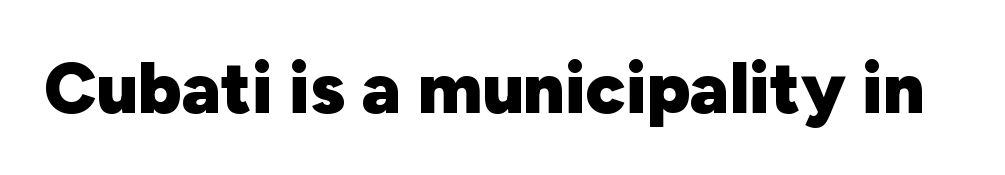
Q: Is the text bold? A: Yes.
Q: Is the text italic (slanted)? A: No, it is upright.
Q: Is the typeface a serif or a sans-serif typeface? A: Sans-serif.
Q: Is the text underlined? A: No.
Q: Is the spacing between letters normal or unusually wide? A: Normal.
Q: Width (condensed, normal, or wide)? A: Normal.
Q: Stroke contrast? A: Low.
Q: x-height? A: Medium.
Q: Monospaced? A: No.
